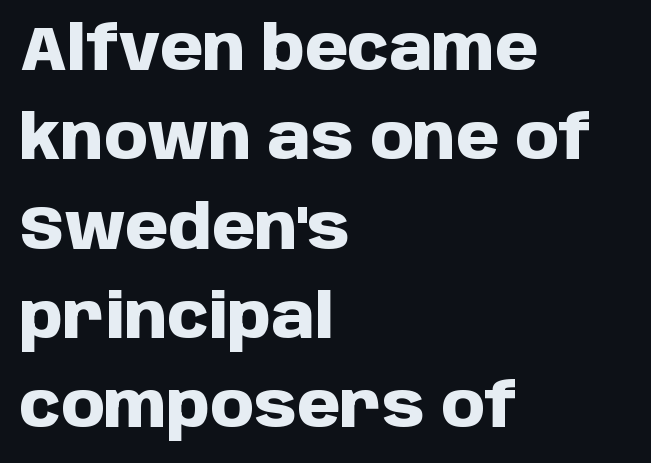
In terms of leading, this rendering sits right in the middle. These lines keep a tight, regular rhythm from letter to letter. No italicization has been applied; the sample stays upright. Nope, no serifs anywhere on these letters. Short and long lines alike share a common starting point at left.
